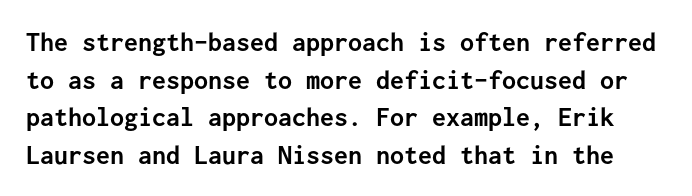
{"serif": "no", "italic": "no", "bold": "yes", "weight": "semibold", "width": "normal", "stroke_contrast": "low", "x_height": "medium", "monospaced": "yes", "underline": "no", "line_spacing": "normal", "line_spacing_ratio": 1.34, "letter_spacing": "normal", "letter_spacing_em": 0.0, "glyph_px": 28}
